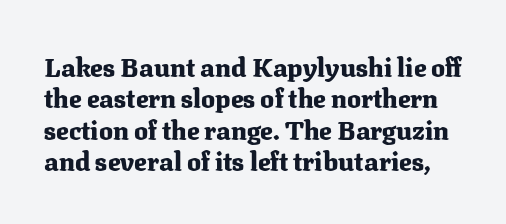
{"italic": "no", "bold": "yes", "underline": "no", "line_spacing_ratio": 1.21, "letter_spacing": "normal", "letter_spacing_em": 0.0, "glyph_px": 26}
